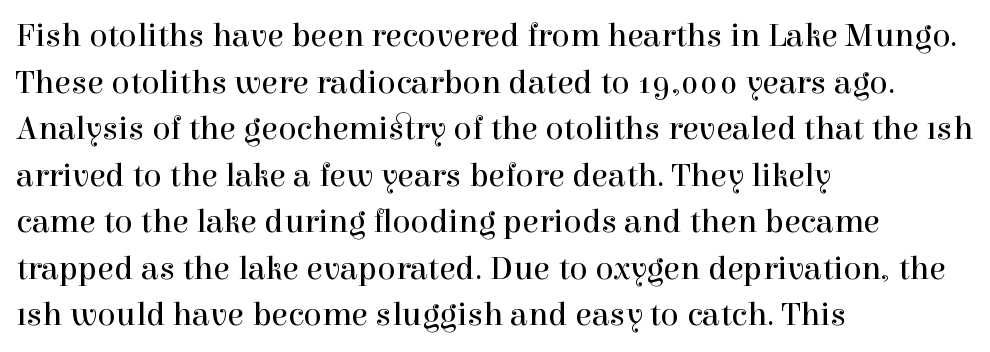
{"serif": "yes", "italic": "no", "bold": "no", "weight": "regular", "width": "normal", "x_height": "medium", "monospaced": "no", "underline": "no", "align": "left", "line_spacing": "normal", "line_spacing_ratio": 1.37, "letter_spacing": "normal", "letter_spacing_em": 0.0, "glyph_px": 34}
